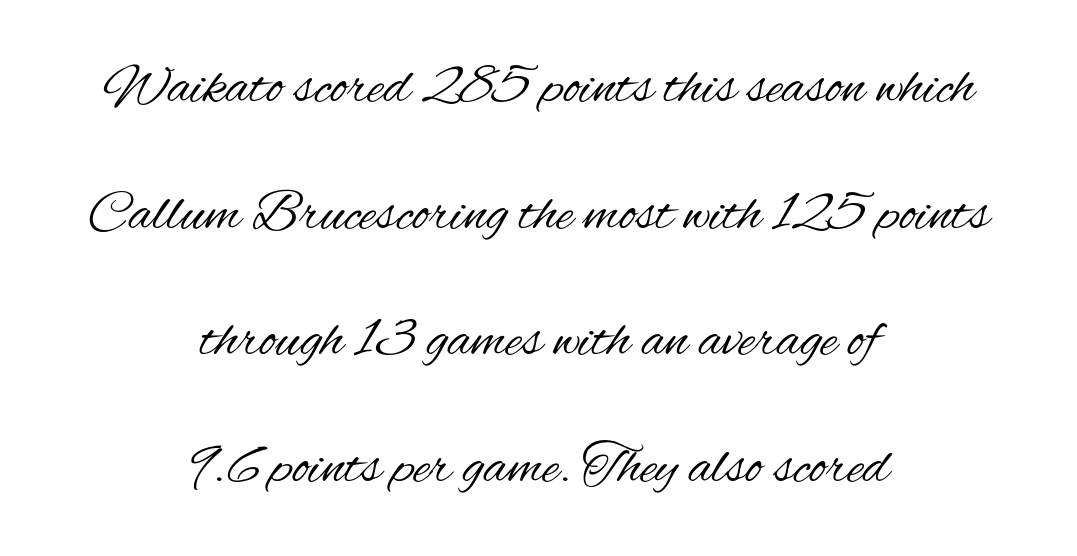
{"serif": "no", "bold": "no", "weight": "regular", "width": "condensed", "stroke_contrast": "medium", "x_height": "small", "monospaced": "no", "underline": "no", "align": "center", "line_spacing": "loose", "line_spacing_ratio": 2.22, "letter_spacing": "normal", "letter_spacing_em": 0.0, "glyph_px": 57}
